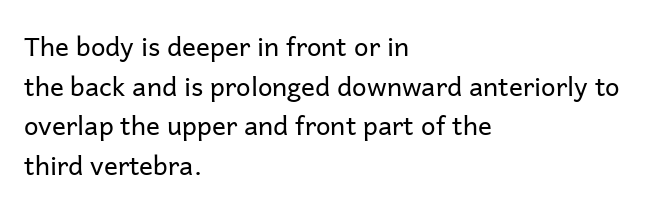
The image shows 26 px text type, upright; set left-aligned, normal line spacing (1.52x), normal letter spacing, not underlined.
